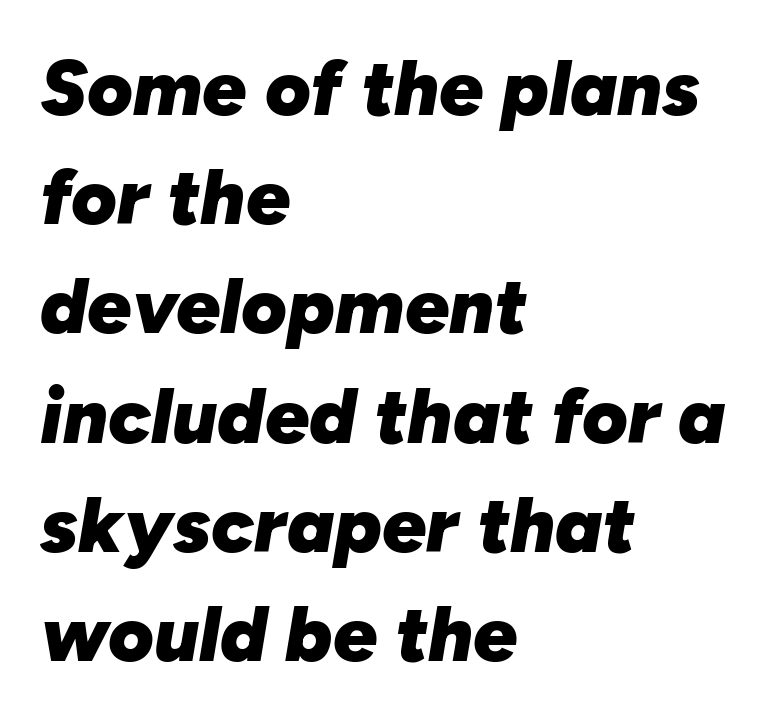
Underlining? Definitely not there. This sample is left-justified, so line endings fall wherever the words run out. These lines sit exactly where default settings would place them. Pretty heavy lettering here — definitely bold. Note the varied advance widths — an 'i' is clearly narrower than an 'm'.
